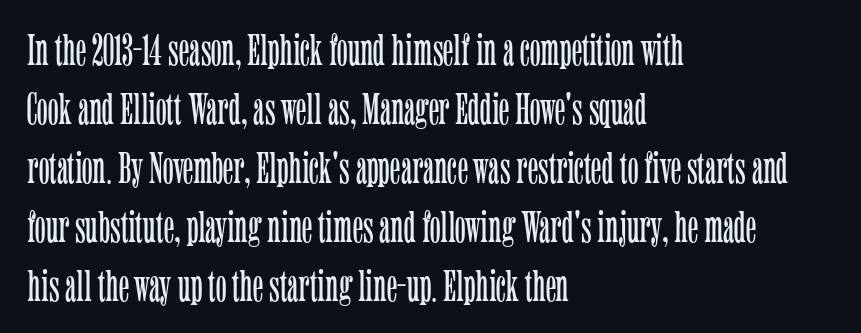
The image shows 45 px light, condensed serif type, upright; set left-aligned, normal line spacing (1.31x), normal letter spacing, not underlined; low stroke contrast and a medium x-height.
